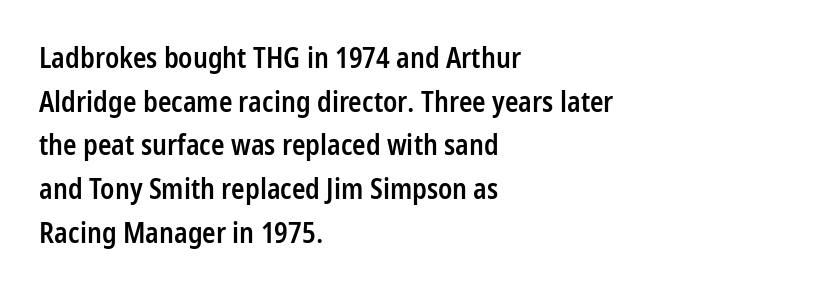
Proportional: the letters do not fall into vertical columns. The glyphs have the mass of a demibold cut, below bold. If you drew a line through each stem, it would be perfectly vertical. Horizontal alignment here is leftward, the default for most running prose. The tracking reads as untouched default to a designer's eye.
